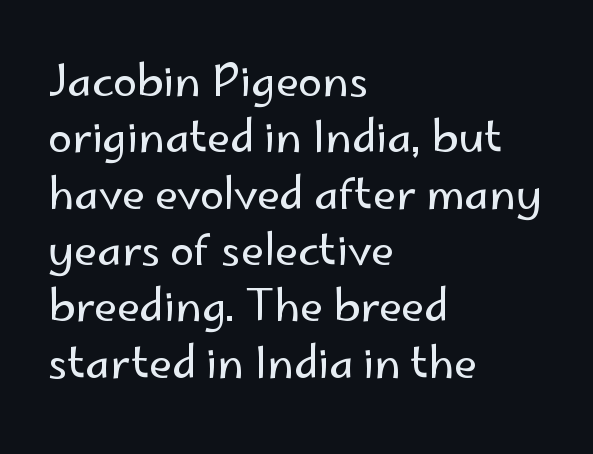
Unmarked baselines from the first word to the last. These lines stack with their left ends in a neat column. The passage shown is typed in a proportional face where columns would drift. Words appear dense and cohesive because spacing is normal. The axis of the letterforms is exactly vertical. Does the type have serifs? No, each stem ends abruptly.
